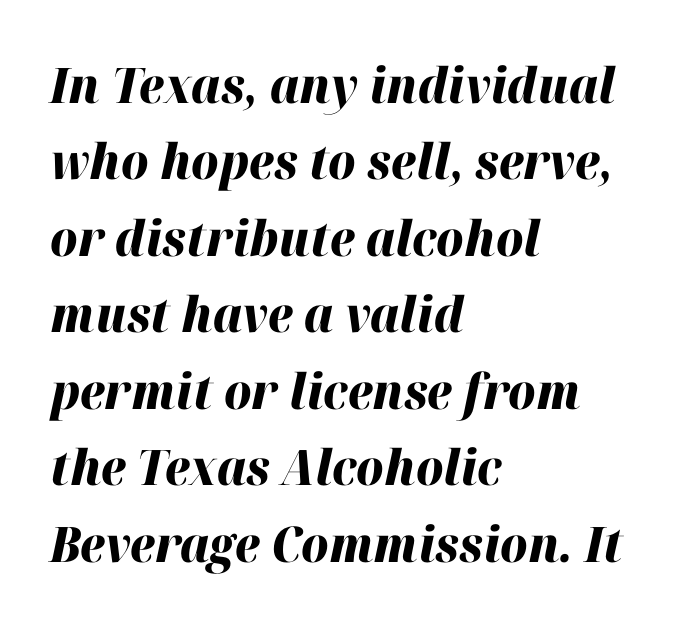
Q: Is the text bold? A: Yes.
Q: Is the text italic (slanted)? A: Yes, it leans right by about 12 degrees.
Q: Is the text underlined? A: No.
Q: How is the paragraph aligned? A: Left-aligned.
Q: Is the spacing between letters normal or unusually wide? A: Normal.
Q: Is the spacing between lines tight, normal or loose? A: Normal.
Q: Width (condensed, normal, or wide)? A: Normal.
Q: Stroke contrast? A: High.
Q: x-height? A: Medium.
Q: Monospaced? A: No.
